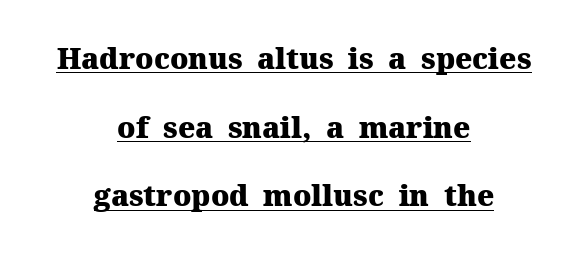
{"serif": "yes", "italic": "no", "bold": "yes", "weight": "heavy", "width": "normal", "stroke_contrast": "medium", "x_height": "medium", "monospaced": "no", "underline": "yes", "align": "center", "line_spacing": "loose", "line_spacing_ratio": 2.37, "letter_spacing": "normal", "letter_spacing_em": 0.0, "glyph_px": 29}
